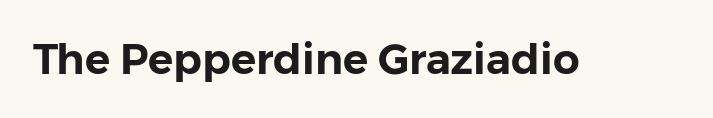
Is there any slant? The stems are plumb. Default kerning and tracking; the words read as compact shapes. Think of a printed novel: that variable character pitch is what you see here. You can tell from the bare stems that sans-serif type was used. Descenders are the only things crossing below the line.
